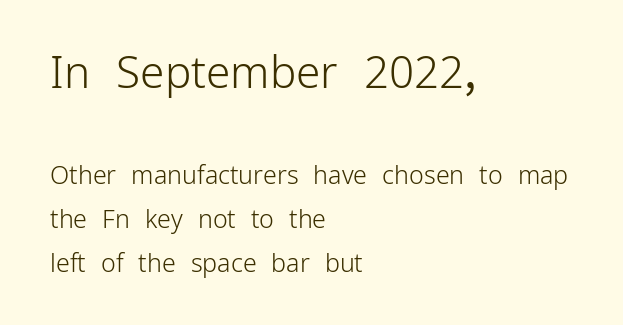
The image shows 44 px light sans-serif type, upright; set left-aligned, line spacing 1.75x, normal letter spacing, not underlined; the first (top) block is 1.76x larger; low stroke contrast and a medium x-height.
